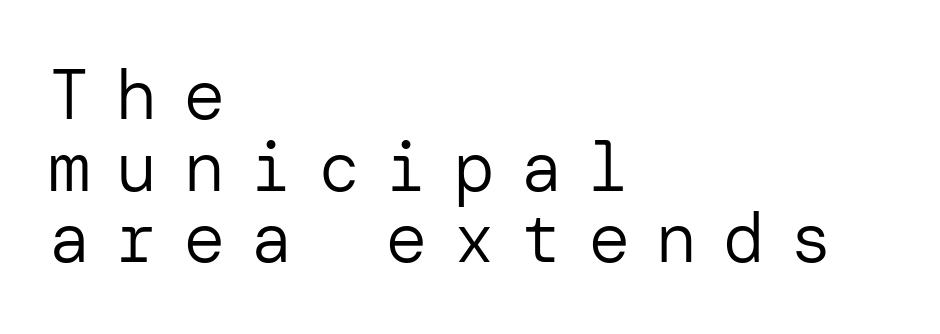
Glyph-to-glyph distance is far greater than everyday printed text. Compared with a typical body face, this is equally light or lighter still. The leading is snug, giving the passage a crowded texture. Descender tails drop into unmarked territory. Alignment: flush left.
